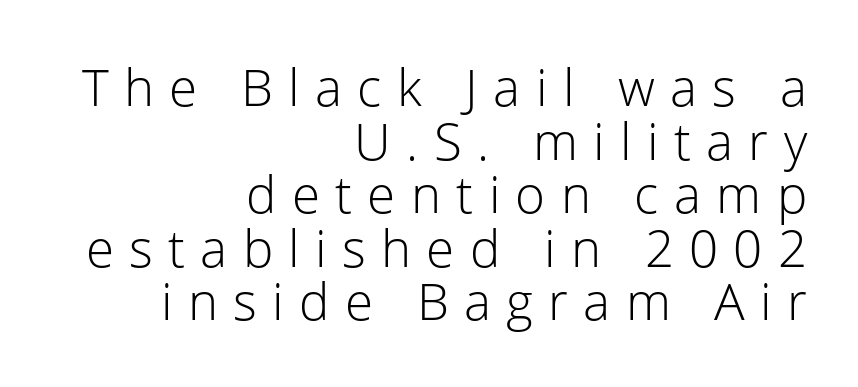
The image shows 51 px light sans-serif type, upright; set right-aligned, tight line spacing (1.05x), unusually wide letter spacing (+0.3 em), not underlined; low stroke contrast and a medium x-height.
